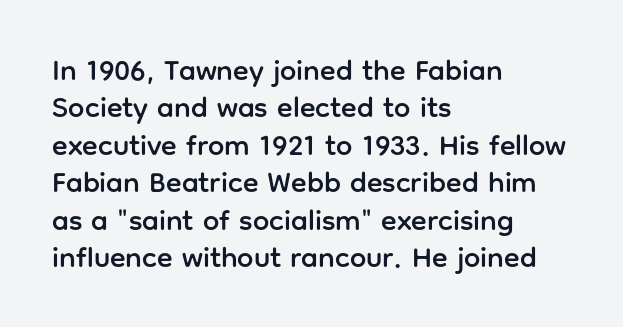
The image shows 29 px sans-serif type, upright; set left-aligned, normal line spacing (1.29x), normal letter spacing, not underlined; low stroke contrast and a medium x-height.
